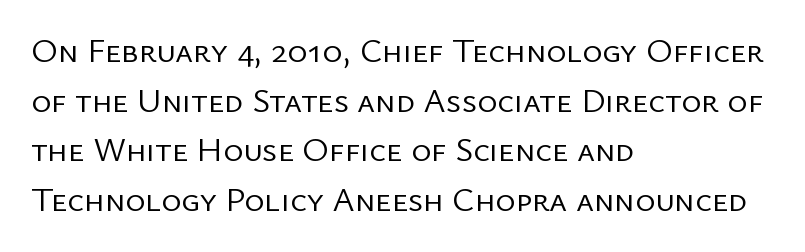
Q: Is the text bold? A: No.
Q: Is the text italic (slanted)? A: No, it is upright.
Q: Is the typeface a serif or a sans-serif typeface? A: Sans-serif.
Q: Is the text underlined? A: No.
Q: How is the paragraph aligned? A: Left-aligned.
Q: Is the spacing between letters normal or unusually wide? A: Normal.
Q: Is the spacing between lines tight, normal or loose? A: Normal.
Q: Width (condensed, normal, or wide)? A: Normal.
Q: Stroke contrast? A: Low.
Q: x-height? A: Medium.
Q: Monospaced? A: No.
